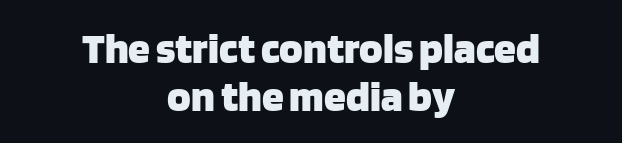
{"serif": "no", "italic": "no", "bold": "yes", "weight": "heavy", "width": "normal", "stroke_contrast": "low", "x_height": "large", "monospaced": "no", "underline": "no", "align": "center", "line_spacing": "tight", "line_spacing_ratio": 1.1, "letter_spacing": "normal", "letter_spacing_em": 0.0, "glyph_px": 44}
